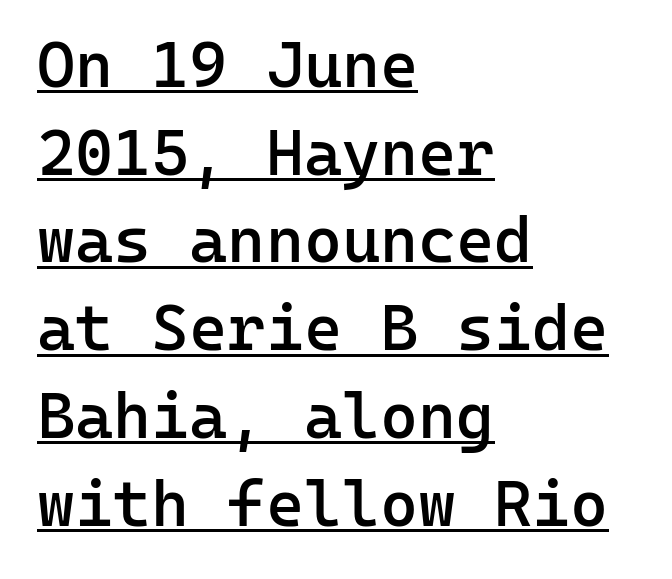
Is there any slant? The stems are plumb. The paragraph shown leans on its left margin. Nothing unusual about the tracking: characters are spaced as the font intends. Horizontal bands of white between lines are of average thickness. To sum up the face: it is a sans, with no serifs.
